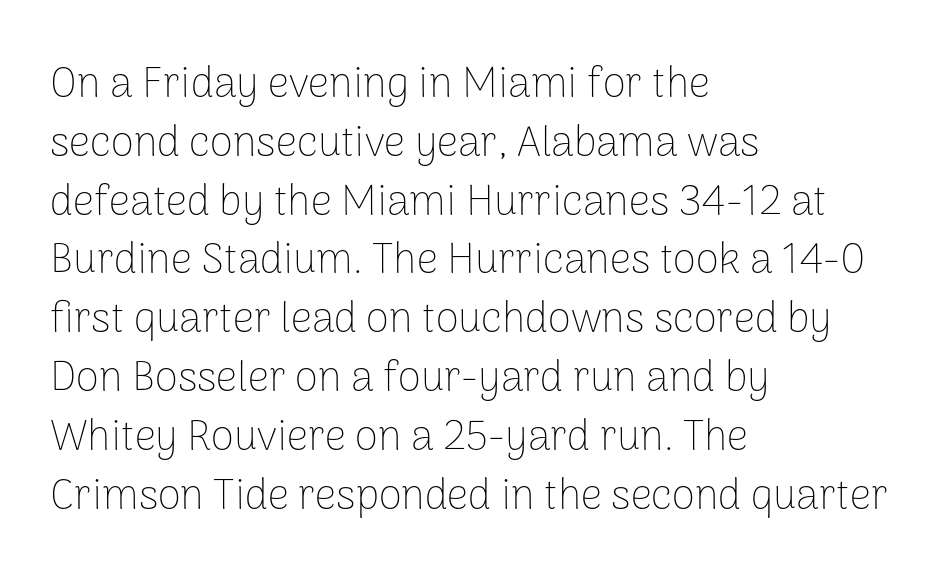
The image shows 42 px thin sans-serif type, upright; set left-aligned, normal line spacing (1.4x), normal letter spacing, not underlined; low stroke contrast and a medium x-height.
